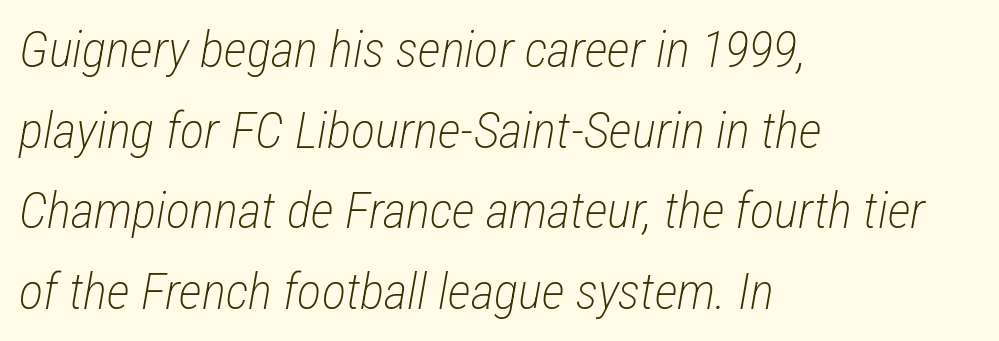
The image shows 51 px light, condensed type, italic (leaning right); set left-aligned, normal line spacing (1.58x), normal letter spacing, not underlined; low stroke contrast and a medium x-height.
